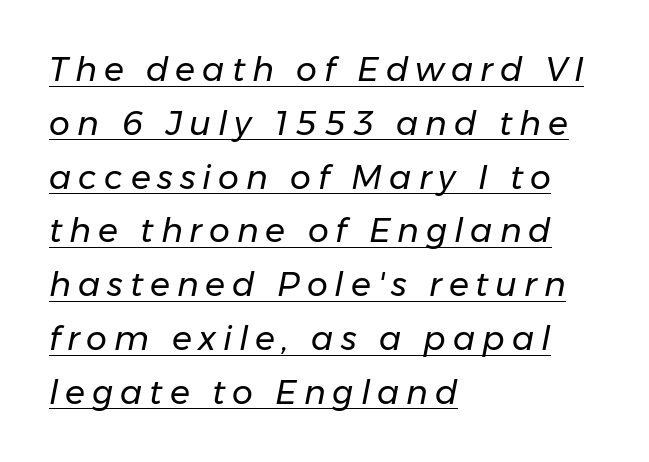
The image shows 33 px regular-weight type, italic (leaning right); set left-aligned, normal line spacing (1.63x), unusually wide letter spacing (+0.21 em), underlined; low stroke contrast and a medium x-height.
